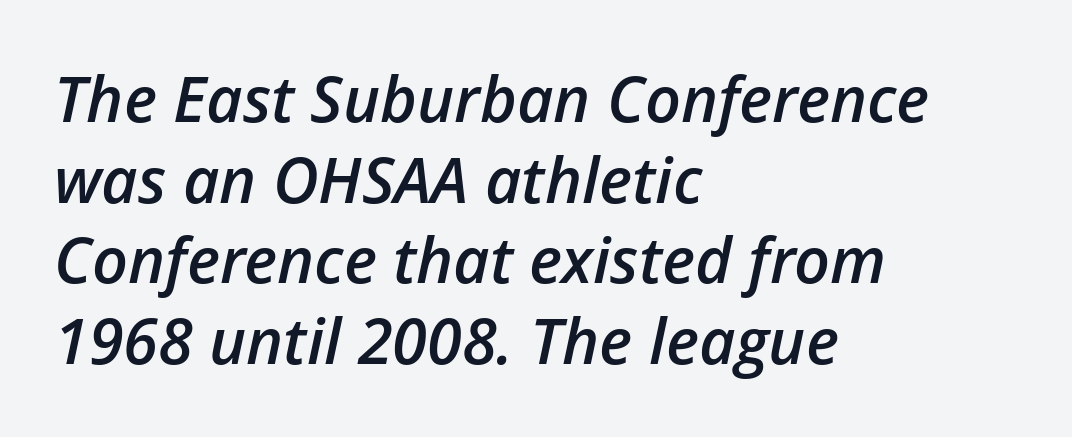
Is the letter spacing exaggerated? No — it looks like the ordinary default. Spacing verdict: proportional, widths tailored to each character. These lines carry some extra weight — a demibold, not a full bold. Rows of type keep a routine distance in the vertical direction. Tall strokes in this sample are angled rather than plumb. Letters rest on an invisible, unmarked baseline.
